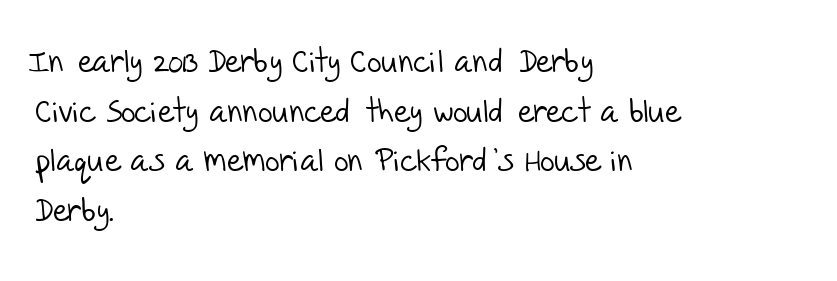
{"serif": "no", "bold": "no", "weight": "light", "width": "normal", "stroke_contrast": "low", "x_height": "large", "monospaced": "no", "underline": "no", "align": "left", "line_spacing": "normal", "line_spacing_ratio": 1.55, "letter_spacing": "normal", "letter_spacing_em": 0.0, "glyph_px": 32}
